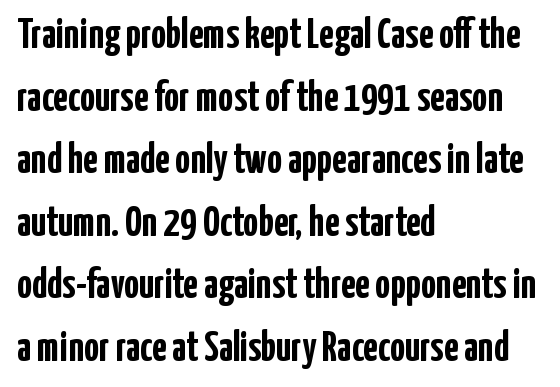
The image shows 42 px semibold, condensed sans-serif type, upright; set left-aligned, normal line spacing (1.49x), normal letter spacing, not underlined; low stroke contrast and a medium x-height.
